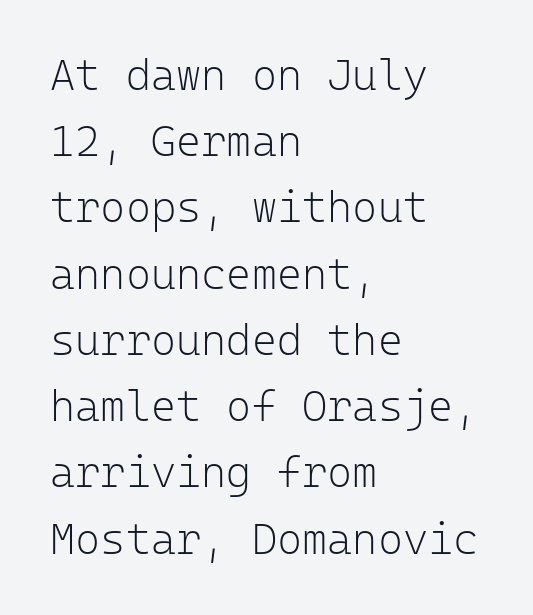
Q: Is the text bold? A: No.
Q: Is the text italic (slanted)? A: No, it is upright.
Q: Is the typeface a serif or a sans-serif typeface? A: Sans-serif.
Q: Is the text underlined? A: No.
Q: How is the paragraph aligned? A: Left-aligned.
Q: Is the spacing between letters normal or unusually wide? A: Normal.
Q: Is the spacing between lines tight, normal or loose? A: Normal.
Q: Width (condensed, normal, or wide)? A: Normal.
Q: Stroke contrast? A: Low.
Q: x-height? A: Medium.
Q: Monospaced? A: Yes.
